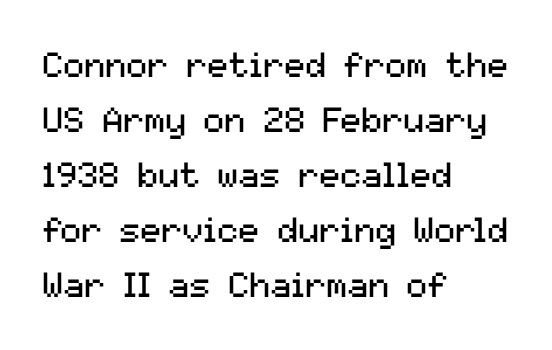
Q: Is the text bold? A: No.
Q: Is the text italic (slanted)? A: No, it is upright.
Q: Is the typeface a serif or a sans-serif typeface? A: Sans-serif.
Q: Is the text underlined? A: No.
Q: How is the paragraph aligned? A: Left-aligned.
Q: Is the spacing between letters normal or unusually wide? A: Normal.
Q: Is the spacing between lines tight, normal or loose? A: Normal.
Q: Width (condensed, normal, or wide)? A: Normal.
Q: Stroke contrast? A: Medium.
Q: x-height? A: Medium.
Q: Monospaced? A: No.
